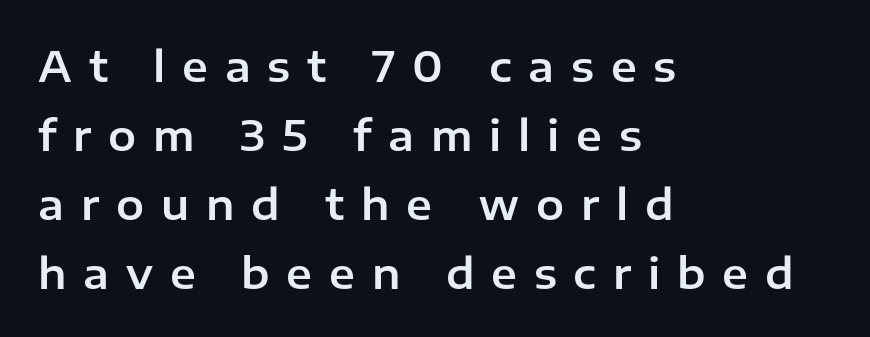
Q: Is the text italic (slanted)? A: No, it is upright.
Q: Is the typeface a serif or a sans-serif typeface? A: Sans-serif.
Q: Is the text underlined? A: No.
Q: How is the paragraph aligned? A: Left-aligned.
Q: Is the spacing between letters normal or unusually wide? A: Unusually wide.
Q: Is the spacing between lines tight, normal or loose? A: Normal.
Q: Width (condensed, normal, or wide)? A: Normal.
Q: Stroke contrast? A: Low.
Q: x-height? A: Medium.
Q: Monospaced? A: No.
